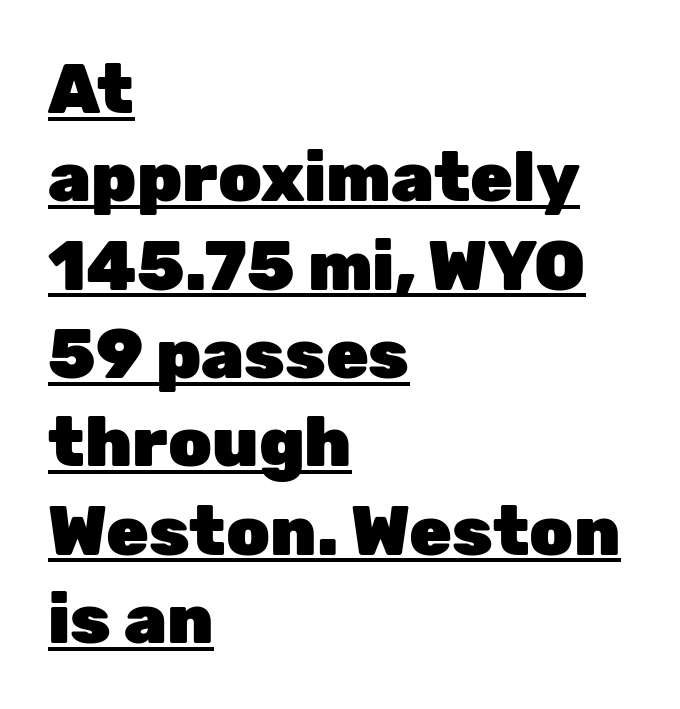
{"serif": "no", "italic": "no", "bold": "yes", "weight": "heavy", "width": "normal", "stroke_contrast": "low", "x_height": "medium", "monospaced": "no", "underline": "yes", "align": "left", "line_spacing": "normal", "line_spacing_ratio": 1.28, "letter_spacing": "normal", "letter_spacing_em": 0.0, "glyph_px": 69}
